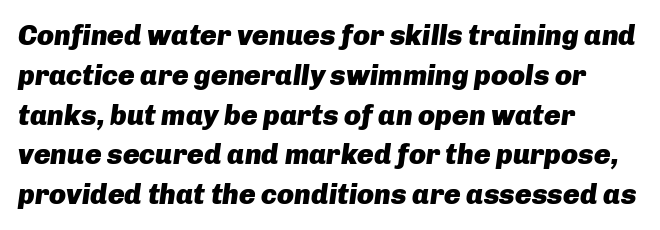
{"italic": "yes", "lean": "right", "slant_degrees": 8, "bold": "yes", "weight": "heavy", "width": "normal", "stroke_contrast": "low", "x_height": "medium", "monospaced": "no", "underline": "no", "align": "left", "line_spacing": "normal", "line_spacing_ratio": 1.42, "letter_spacing": "normal", "letter_spacing_em": 0.0, "glyph_px": 28}
